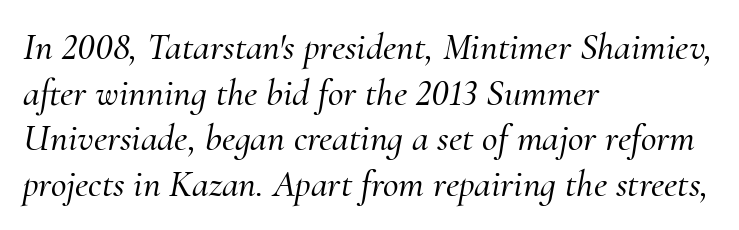
Q: Is the text italic (slanted)? A: Yes, it leans right by about 10 degrees.
Q: Is the typeface a serif or a sans-serif typeface? A: Serif.
Q: Is the text underlined? A: No.
Q: How is the paragraph aligned? A: Left-aligned.
Q: Is the spacing between letters normal or unusually wide? A: Normal.
Q: Width (condensed, normal, or wide)? A: Normal.
Q: Stroke contrast? A: Medium.
Q: x-height? A: Small.
Q: Monospaced? A: No.
